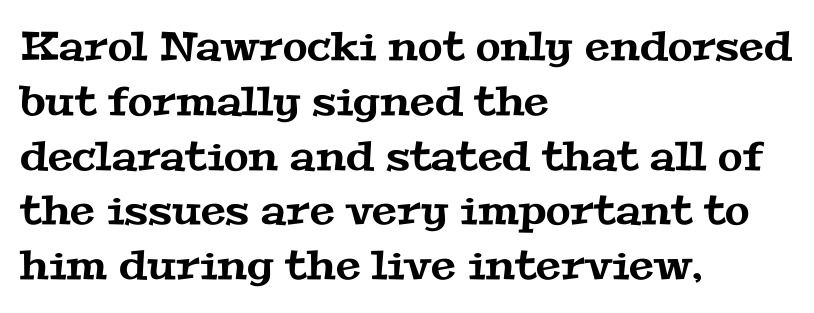
The image shows 40 px wide serif type; set left-aligned, normal line spacing (1.37x), normal letter spacing, not underlined; medium stroke contrast and a medium x-height.
